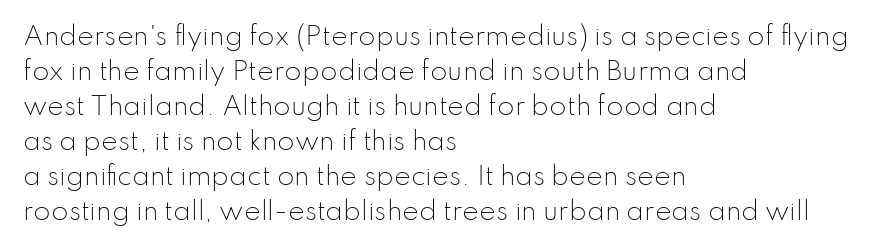
{"italic": "no", "bold": "no", "underline": "no", "align": "left", "line_spacing": "normal", "line_spacing_ratio": 1.4, "letter_spacing": "normal", "letter_spacing_em": 0.0, "glyph_px": 25}
